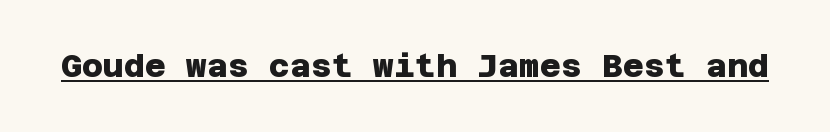
{"serif": "no", "bold": "yes", "weight": "heavy", "width": "normal", "stroke_contrast": "low", "x_height": "large", "underline": "yes", "letter_spacing": "normal", "letter_spacing_em": 0.0, "glyph_px": 32}
